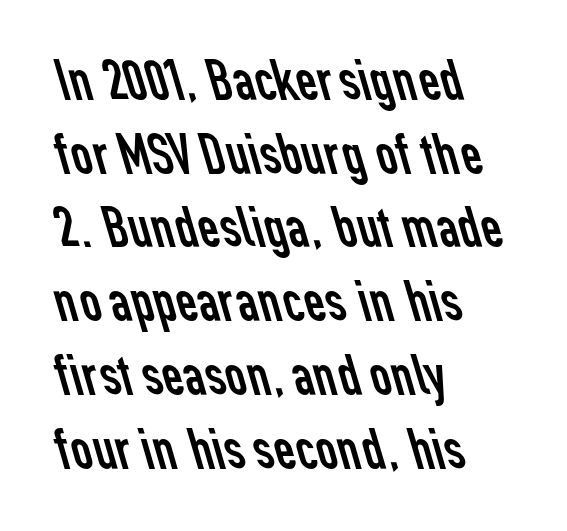
Q: Is the text bold? A: No.
Q: Is the typeface a serif or a sans-serif typeface? A: Sans-serif.
Q: Is the text underlined? A: No.
Q: How is the paragraph aligned? A: Left-aligned.
Q: Is the spacing between letters normal or unusually wide? A: Normal.
Q: Is the spacing between lines tight, normal or loose? A: Normal.
Q: Width (condensed, normal, or wide)? A: Normal.
Q: Stroke contrast? A: Low.
Q: x-height? A: Medium.
Q: Monospaced? A: No.
